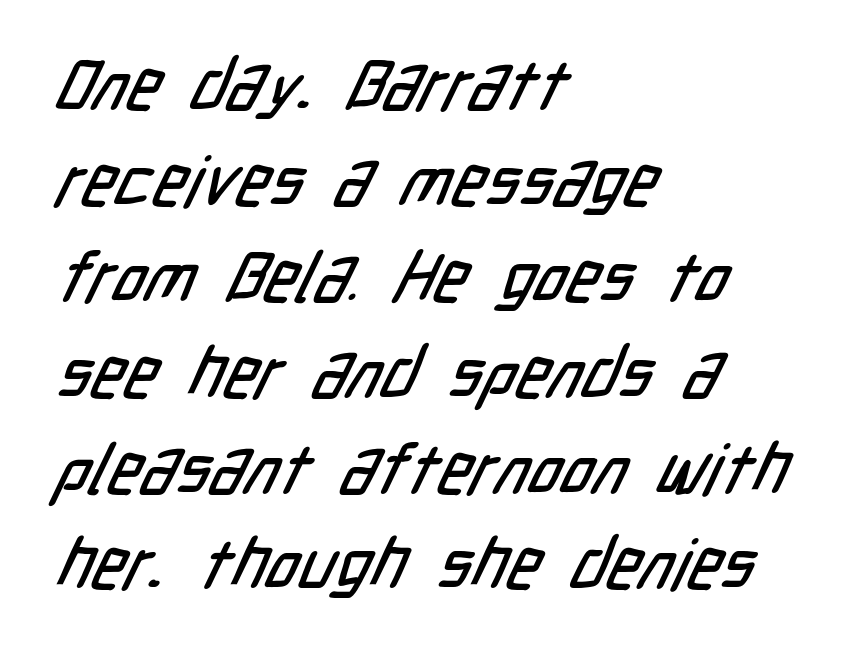
Q: Is the typeface a serif or a sans-serif typeface? A: Sans-serif.
Q: Is the text underlined? A: No.
Q: How is the paragraph aligned? A: Left-aligned.
Q: Is the spacing between letters normal or unusually wide? A: Normal.
Q: Is the spacing between lines tight, normal or loose? A: Normal.
Q: Width (condensed, normal, or wide)? A: Condensed.
Q: Stroke contrast? A: Low.
Q: x-height? A: Medium.
Q: Monospaced? A: No.
